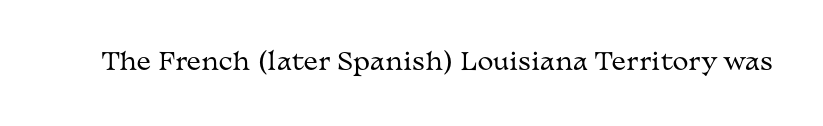
The image shows 24 px text type, upright; set normal letter spacing, not underlined.
